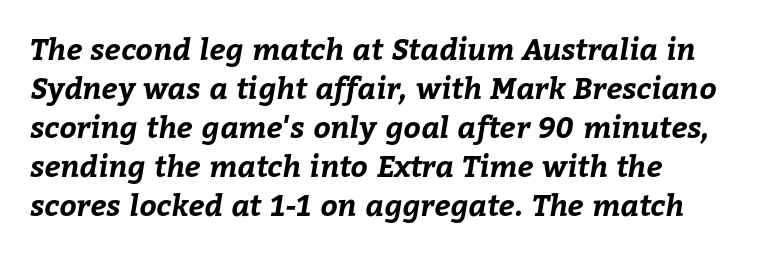
{"bold": "yes", "weight": "bold", "width": "normal", "stroke_contrast": "low", "x_height": "medium", "monospaced": "no", "underline": "no", "align": "left", "line_spacing": "normal", "line_spacing_ratio": 1.3, "letter_spacing": "normal", "letter_spacing_em": 0.0, "glyph_px": 30}
